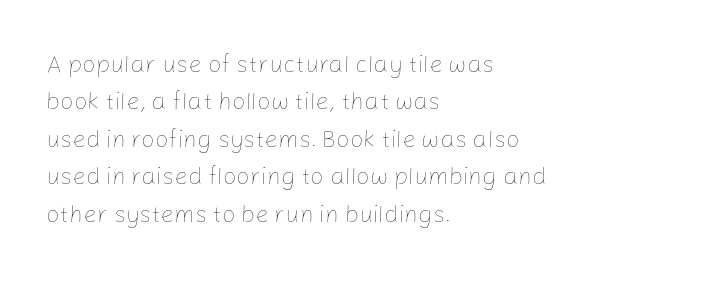
The image shows 24 px text type, upright; set left-aligned, normal line spacing (1.56x), normal letter spacing, not underlined.
